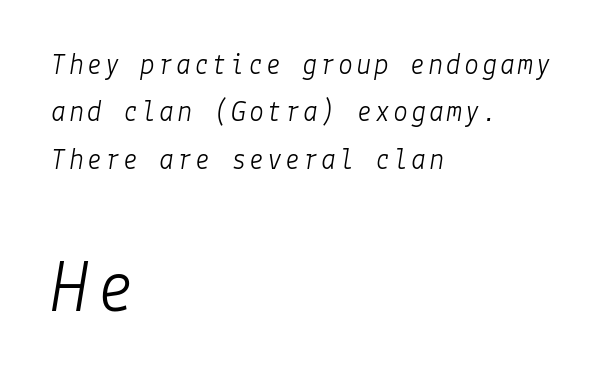
{"italic": "yes", "lean": "right", "slant_degrees": 9, "bold": "no", "weight": "light", "width": "normal", "stroke_contrast": "low", "x_height": "medium", "underline": "no", "align": "left", "line_spacing": "normal", "line_spacing_ratio": 1.58, "larger_block": "second", "size_ratio": 2.53, "glyph_px": 76}
